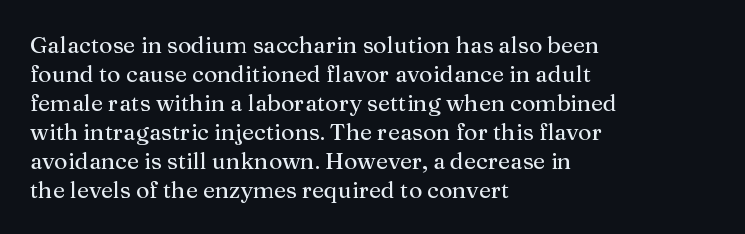
Q: Is the text italic (slanted)? A: No, it is upright.
Q: Is the text underlined? A: No.
Q: How is the paragraph aligned? A: Left-aligned.
Q: Is the spacing between letters normal or unusually wide? A: Normal.
Q: Is the spacing between lines tight, normal or loose? A: Normal.
